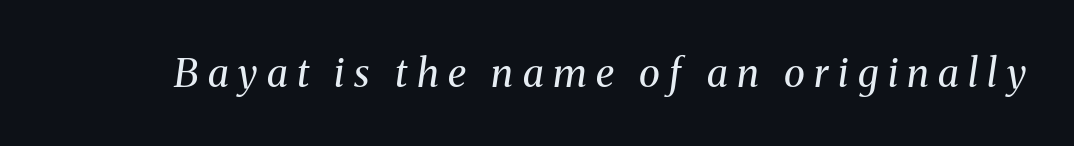
Q: Is the text bold? A: No.
Q: Is the text italic (slanted)? A: Yes, it leans right by about 8 degrees.
Q: Is the typeface a serif or a sans-serif typeface? A: Serif.
Q: Is the text underlined? A: No.
Q: Is the spacing between letters normal or unusually wide? A: Unusually wide.
Q: Width (condensed, normal, or wide)? A: Normal.
Q: Stroke contrast? A: Medium.
Q: x-height? A: Medium.
Q: Monospaced? A: No.
